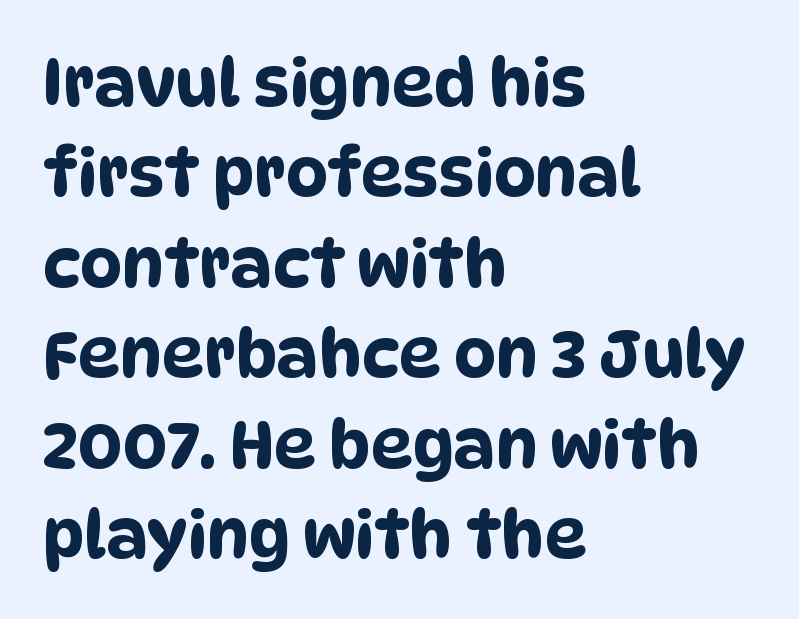
{"serif": "no", "width": "condensed", "stroke_contrast": "low", "x_height": "large", "monospaced": "no", "underline": "no", "align": "left", "line_spacing": "normal", "line_spacing_ratio": 1.37, "letter_spacing": "normal", "letter_spacing_em": 0.0, "glyph_px": 66}
